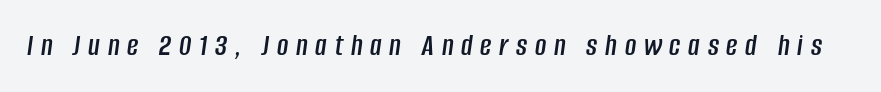
Display-style spreading of the glyphs; the letterfit is very open. The letters advance in unequal steps, a hallmark of proportional type. If you drew a line through each stem, it would be angled. Clear beneath every line of the passage.
